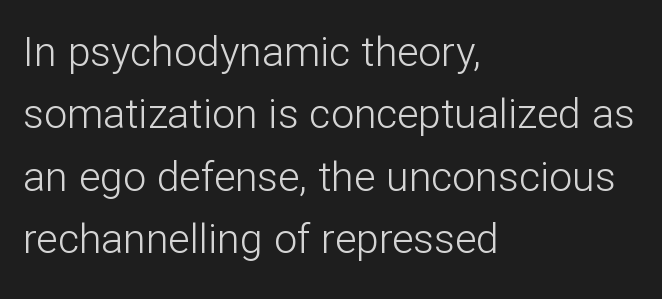
{"serif": "no", "italic": "no", "bold": "no", "weight": "light", "width": "normal", "stroke_contrast": "low", "x_height": "medium", "monospaced": "no", "underline": "no", "align": "left", "line_spacing": "normal", "line_spacing_ratio": 1.52, "letter_spacing": "normal", "letter_spacing_em": 0.0, "glyph_px": 41}
